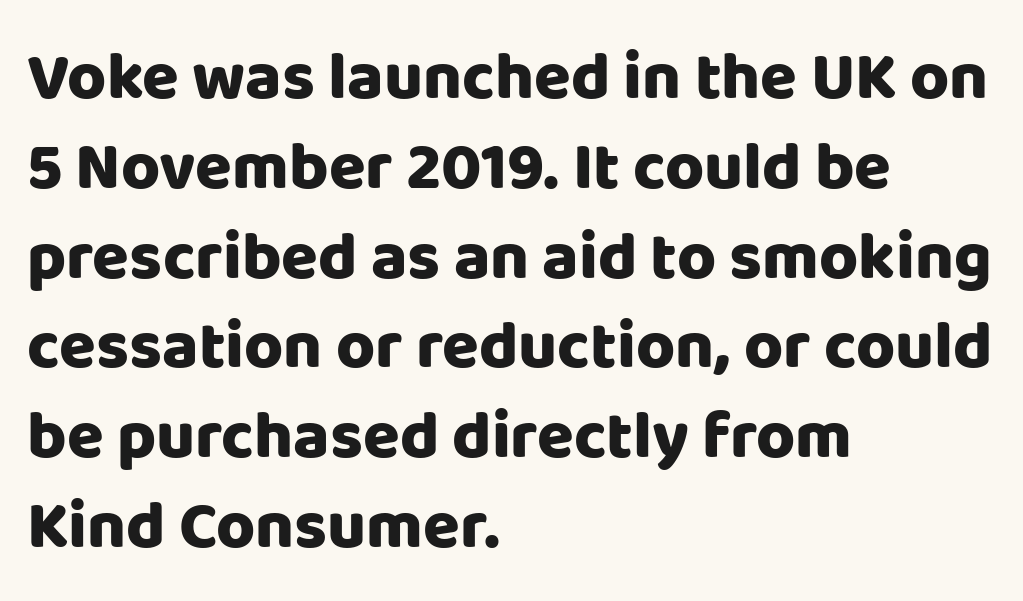
The words here are not underlined. Left-aligned paragraph, ragged on the right. Ascenders rise straight up at ninety degrees. Here the designer chose a conventional face with non-uniform glyph widths. A dark, heavy texture on the line: the type is bold. The rendering keeps characters at their native spacing.
